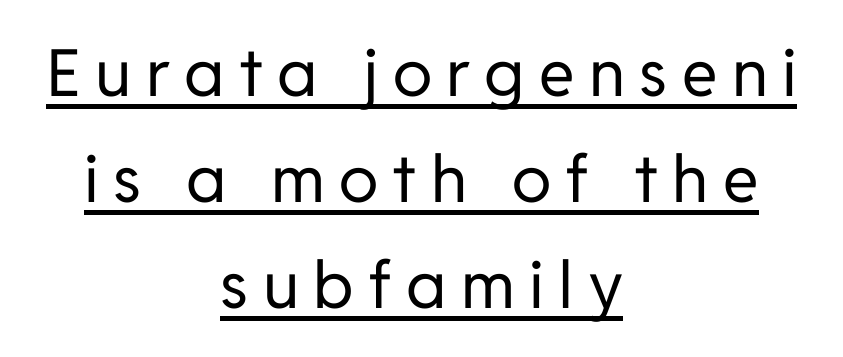
Type style note: lacks serifs. The passage is arranged like a title page — every line centered. Upright lettering throughout. The letters advance in unequal steps, a hallmark of proportional type.
